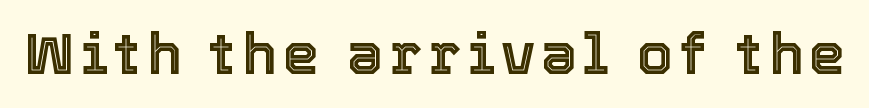
{"italic": "no", "width": "normal", "x_height": "medium", "monospaced": "no", "underline": "no", "glyph_px": 57}
